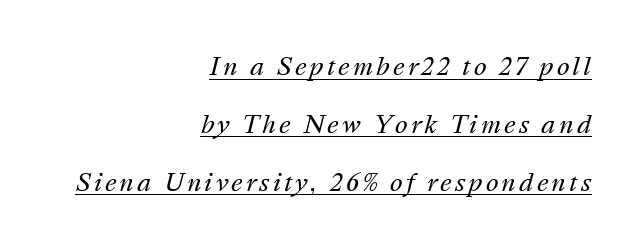
{"italic": "yes", "lean": "right", "slant_degrees": 16, "bold": "no", "underline": "yes", "align": "right", "line_spacing": "loose", "line_spacing_ratio": 2.41, "glyph_px": 24}
